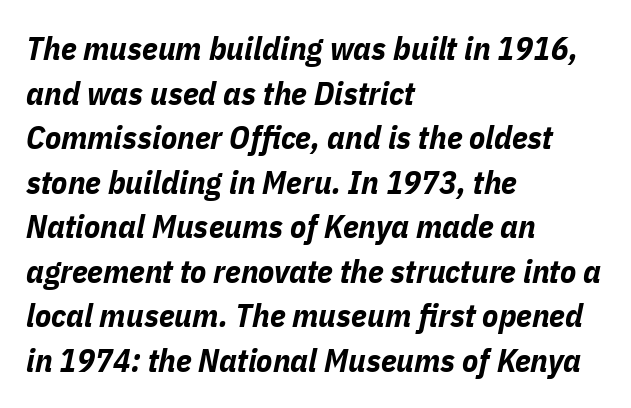
Look at the tracking — it's just the regular setting, nothing added. Think of a printed novel: that variable character pitch is what you see here. Students, observe: this is what conventionally led text looks like. Descenders are the only things crossing below the line. Horizontal alignment here is leftward, the default for most running prose.
